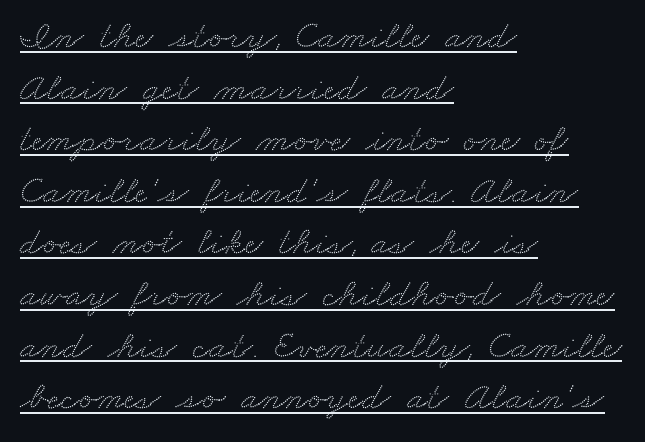
Q: Is the typeface a serif or a sans-serif typeface? A: Serif.
Q: Is the text underlined? A: Yes.
Q: How is the paragraph aligned? A: Left-aligned.
Q: Is the spacing between letters normal or unusually wide? A: Normal.
Q: Is the spacing between lines tight, normal or loose? A: Normal.
Q: Width (condensed, normal, or wide)? A: Wide.
Q: Stroke contrast? A: Medium.
Q: x-height? A: Small.
Q: Monospaced? A: No.
